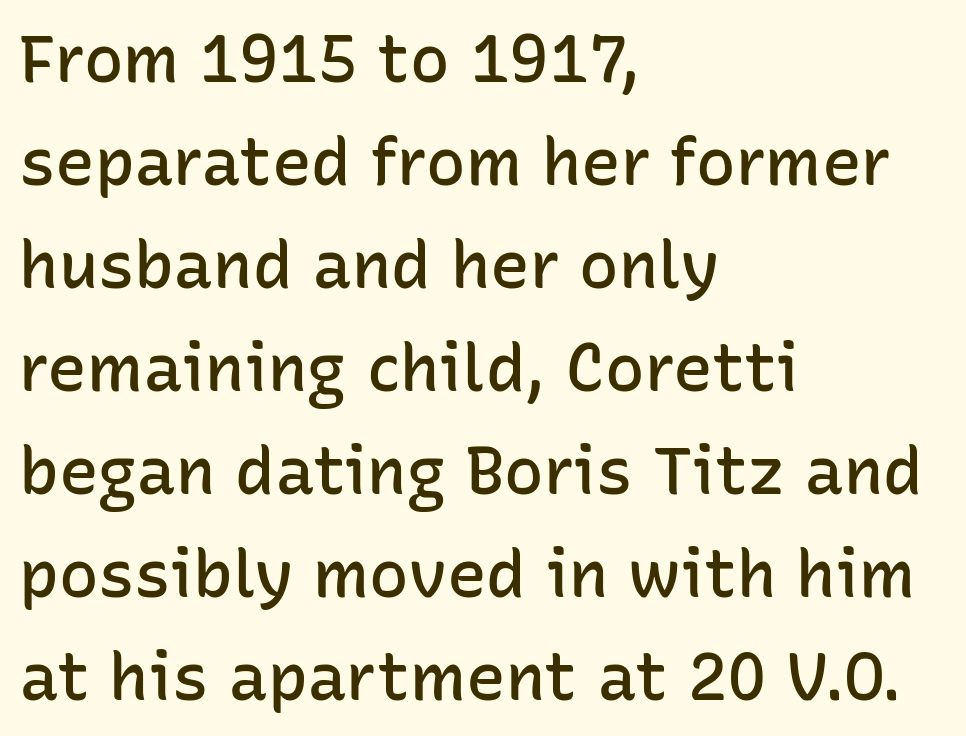
The image shows 66 px semibold sans-serif type, upright; set left-aligned, normal line spacing (1.56x), normal letter spacing, not underlined; low stroke contrast and a medium x-height.
